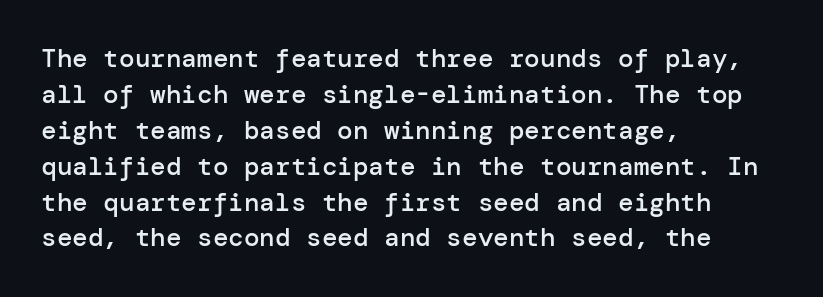
Q: Is the text bold? A: Semi-bold.
Q: Is the text italic (slanted)? A: No, it is upright.
Q: Is the text underlined? A: No.
Q: How is the paragraph aligned? A: Left-aligned.
Q: Is the spacing between letters normal or unusually wide? A: Normal.
Q: Is the spacing between lines tight, normal or loose? A: Normal.
